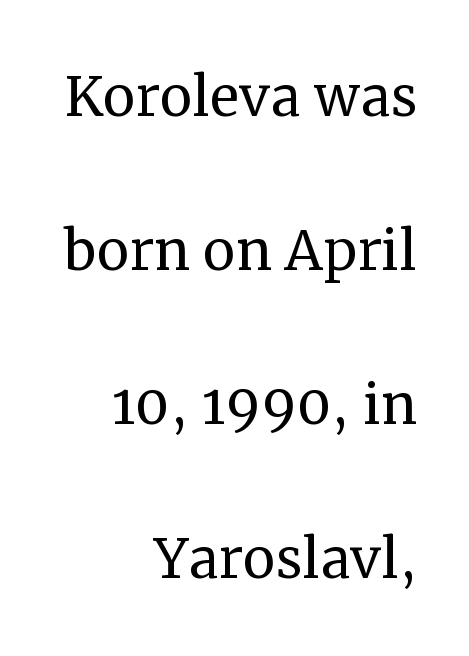
Italic? Not at all — the glyphs are vertical. Any mark beneath the type? The region is blank. This sample has the flowing, uneven cadence of proportional lettering. Letterform terminals end in serifs throughout the passage. The designer dialed line spacing up above the default.
